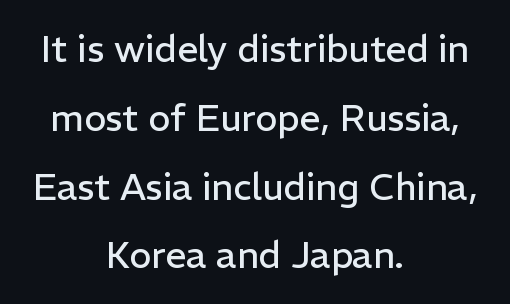
Q: Is the text bold? A: No.
Q: Is the text italic (slanted)? A: No, it is upright.
Q: Is the typeface a serif or a sans-serif typeface? A: Sans-serif.
Q: Is the text underlined? A: No.
Q: How is the paragraph aligned? A: Centered.
Q: Is the spacing between letters normal or unusually wide? A: Normal.
Q: Width (condensed, normal, or wide)? A: Normal.
Q: Stroke contrast? A: Low.
Q: x-height? A: Medium.
Q: Monospaced? A: No.
